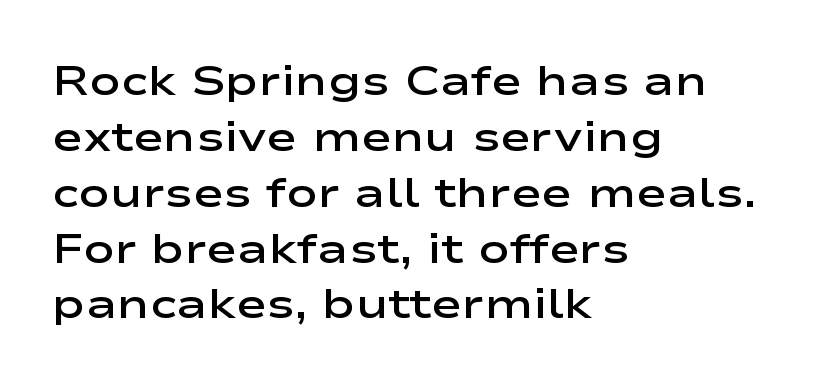
Q: Is the text bold? A: Semi-bold.
Q: Is the text italic (slanted)? A: No, it is upright.
Q: Is the typeface a serif or a sans-serif typeface? A: Sans-serif.
Q: Is the text underlined? A: No.
Q: How is the paragraph aligned? A: Left-aligned.
Q: Is the spacing between letters normal or unusually wide? A: Normal.
Q: Is the spacing between lines tight, normal or loose? A: Normal.
Q: Width (condensed, normal, or wide)? A: Wide.
Q: Stroke contrast? A: Low.
Q: x-height? A: Medium.
Q: Monospaced? A: No.
